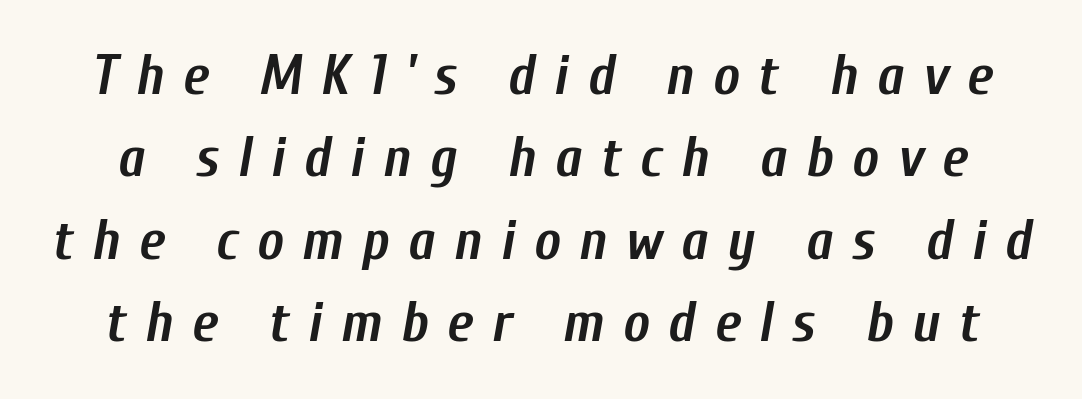
Q: Is the text bold? A: Yes.
Q: Is the text italic (slanted)? A: Yes, it leans right by about 10 degrees.
Q: Is the text underlined? A: No.
Q: Is the spacing between letters normal or unusually wide? A: Unusually wide.
Q: Is the spacing between lines tight, normal or loose? A: Normal.
Q: Width (condensed, normal, or wide)? A: Condensed.
Q: Stroke contrast? A: Low.
Q: x-height? A: Medium.
Q: Monospaced? A: No.
